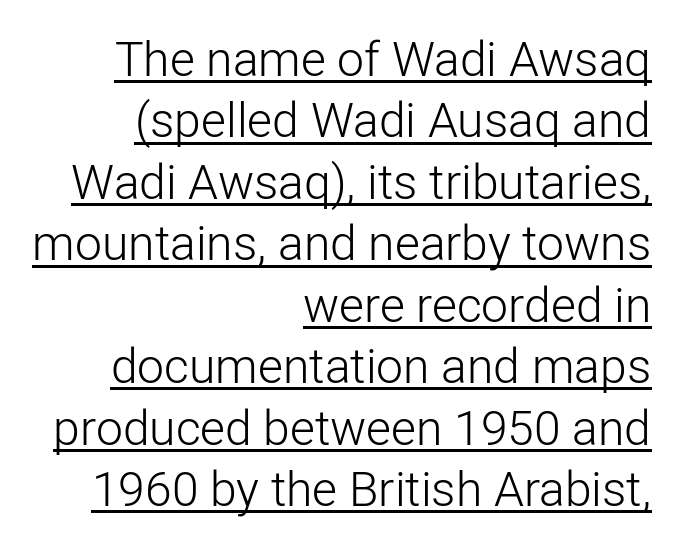
Think of a printed novel: that variable character pitch is what you see here. The text block is weighted toward the right margin, trailing off unevenly leftward. A typographer would call this underscored text. The weight tops out at a normal text grade. Upright lettering throughout.
